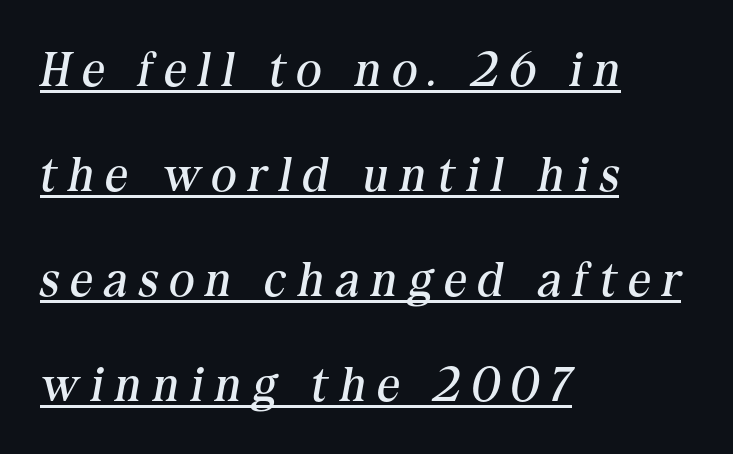
Character widths vary here, with narrow letters taking less room than wide ones. Is there much room between lines? Yes — plenty of vertical air separates them. The specimen reads as italic at a glance. The face used here is seriffed, in the tradition of book romans. No heavy texture on the line: the type isn't bold.
